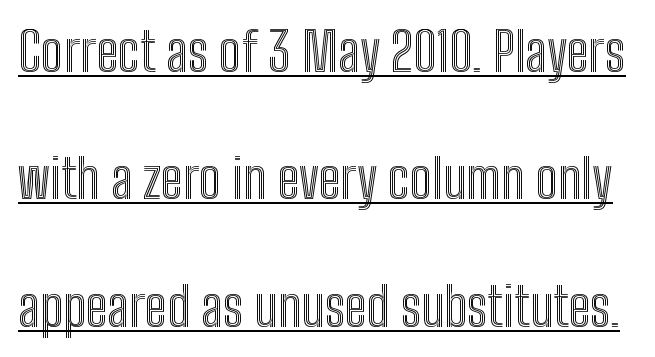
The image shows 54 px condensed type, upright; set loose line spacing (2.36x), normal letter spacing, underlined; a medium x-height.
